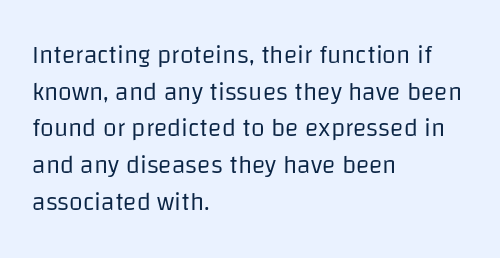
{"italic": "no", "bold": "no", "underline": "no", "align": "left", "line_spacing": "normal", "line_spacing_ratio": 1.47, "letter_spacing": "normal", "letter_spacing_em": 0.0, "glyph_px": 25}
